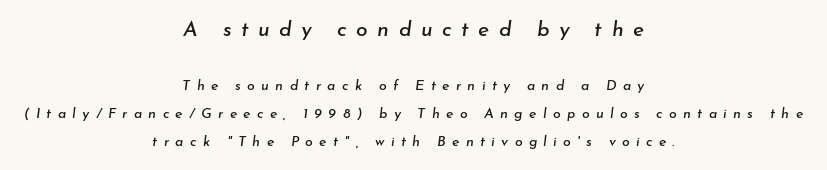
Q: Is the text italic (slanted)? A: Yes, it leans right by about 7 degrees.
Q: Is the text underlined? A: No.
Q: How is the paragraph aligned? A: Centered.
Q: Is the spacing between letters normal or unusually wide? A: Unusually wide.
Q: Is the spacing between lines tight, normal or loose? A: Loose.
Q: Which block of text is set in a larger size, the first (top) or the second (bottom)? A: The first (top) one.
